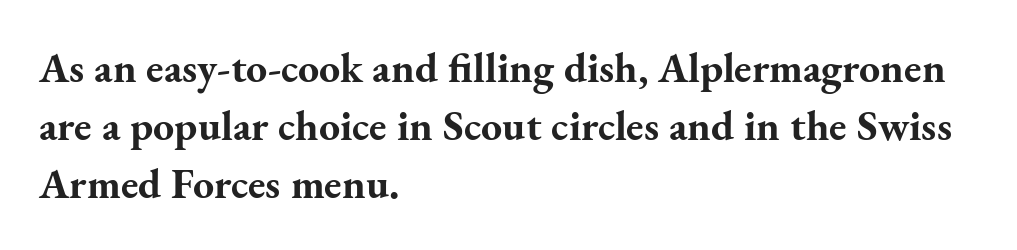
Letters rest on an invisible, unmarked baseline. Observe the serifs anchoring each vertical stroke in this sample. This rendering leaves character spacing at its baseline value. Is the type bold? Yes — the strokes are clearly thick and heavy.
